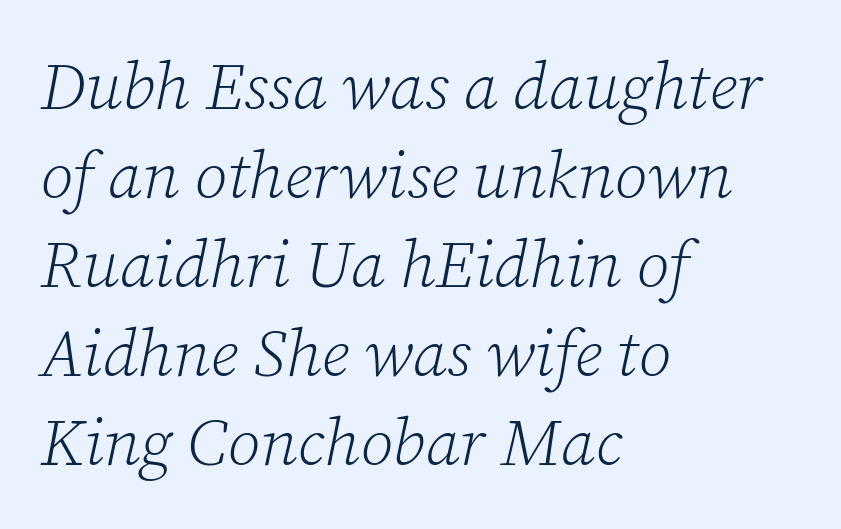
Leading matches the norm, producing a regular column. The face looks like a standard text weight, possibly lighter. Is this a fixed-width face? No — the glyphs have proportional, varying widths. Unmarked baselines from the first word to the last. Visually the block forms a straight wall on the left and a jagged coastline on the right.
